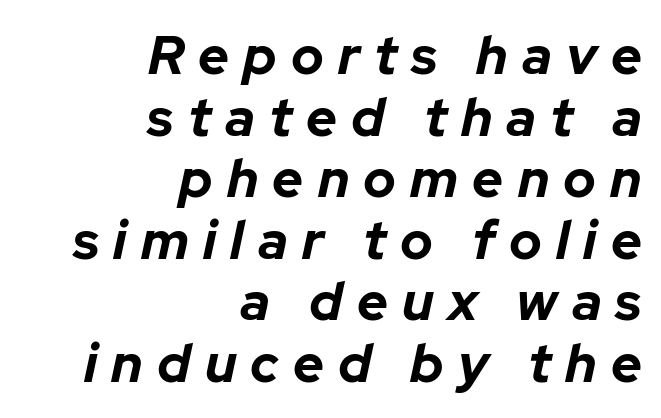
Q: Is the text bold? A: Yes.
Q: Is the text italic (slanted)? A: Yes, it leans right by about 12 degrees.
Q: Is the text underlined? A: No.
Q: How is the paragraph aligned? A: Right-aligned.
Q: Is the spacing between letters normal or unusually wide? A: Unusually wide.
Q: Is the spacing between lines tight, normal or loose? A: Tight.
Q: Width (condensed, normal, or wide)? A: Normal.
Q: Stroke contrast? A: Low.
Q: x-height? A: Medium.
Q: Monospaced? A: No.
